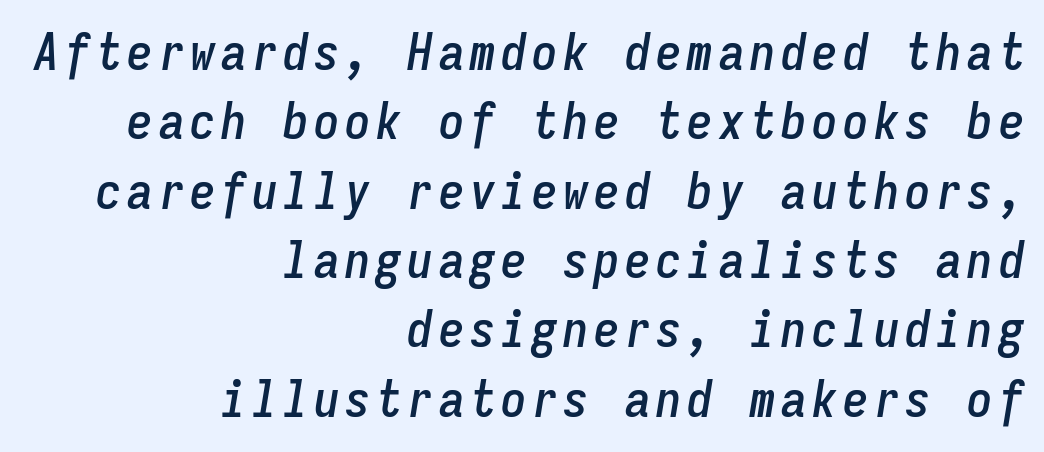
The image shows 51 px condensed type, italic (leaning right), monospaced; set right-aligned, normal line spacing (1.36x), not underlined; low stroke contrast and a medium x-height.
